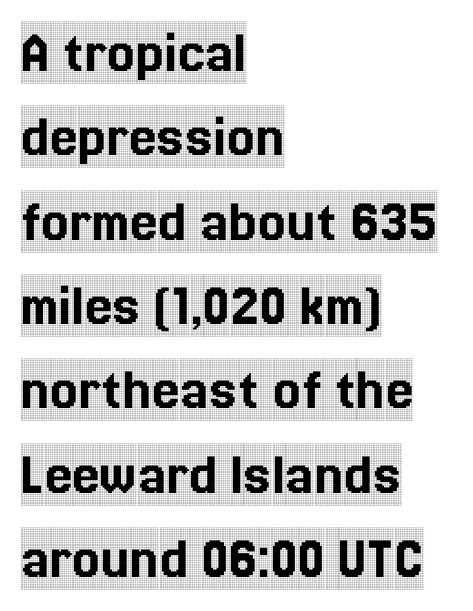
Q: Is the text italic (slanted)? A: No, it is upright.
Q: Is the typeface a serif or a sans-serif typeface? A: Serif.
Q: Is the text underlined? A: No.
Q: How is the paragraph aligned? A: Left-aligned.
Q: Is the spacing between letters normal or unusually wide? A: Normal.
Q: Is the spacing between lines tight, normal or loose? A: Normal.
Q: Width (condensed, normal, or wide)? A: Condensed.
Q: x-height? A: Large.
Q: Monospaced? A: No.
